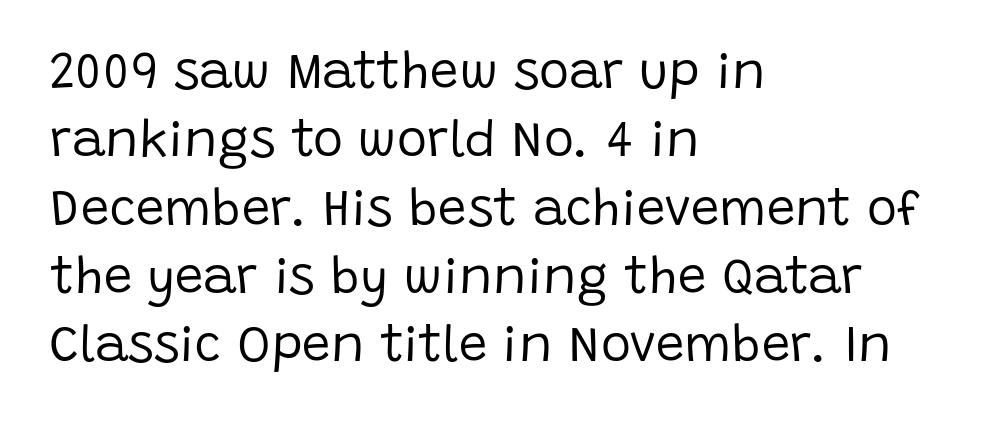
If you measured baseline to baseline, you'd find a middling distance. All the whitespace from short lines collects on the right. Plain, unruled lines of type. Every character sits straight up, as roman type does. The strokes carry an ordinary text weight at most. The line texture is even and compact thanks to regular tracking.
